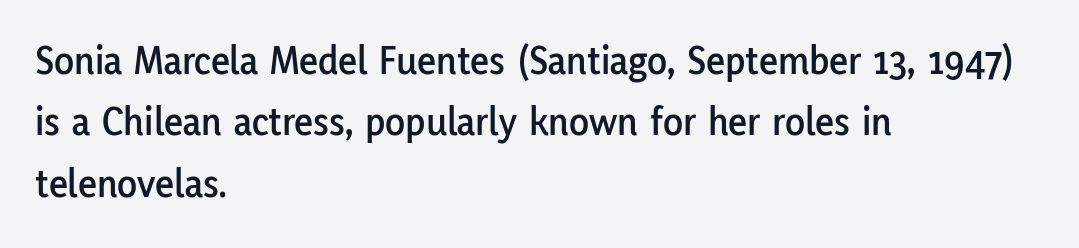
Q: Is the text italic (slanted)? A: No, it is upright.
Q: Is the typeface a serif or a sans-serif typeface? A: Sans-serif.
Q: Is the text underlined? A: No.
Q: How is the paragraph aligned? A: Left-aligned.
Q: Is the spacing between letters normal or unusually wide? A: Normal.
Q: Is the spacing between lines tight, normal or loose? A: Normal.
Q: Width (condensed, normal, or wide)? A: Normal.
Q: Stroke contrast? A: Low.
Q: x-height? A: Medium.
Q: Monospaced? A: No.
